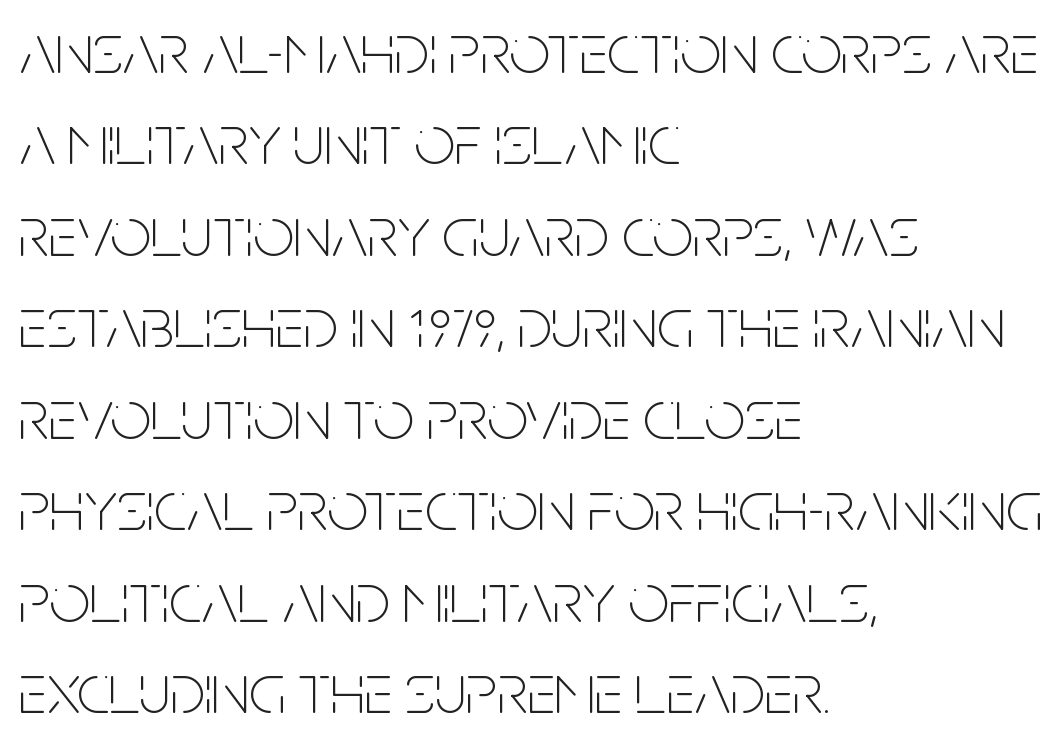
{"serif": "no", "italic": "no", "bold": "no", "weight": "thin", "width": "condensed", "stroke_contrast": "low", "x_height": "large", "monospaced": "no", "underline": "no", "align": "left", "line_spacing": "normal", "line_spacing_ratio": 1.27, "letter_spacing": "normal", "letter_spacing_em": 0.0, "glyph_px": 72}
